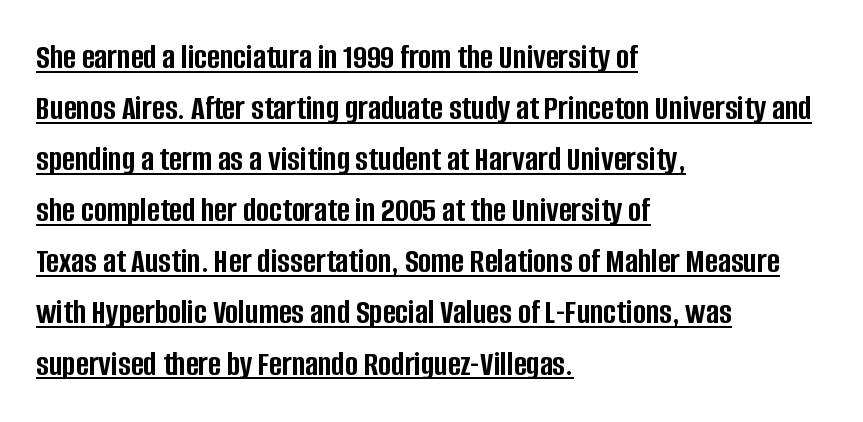
The letterforms sit shoulder to shoulder at normal distance. Rendered with straight, roman letterforms. The rendering uses a moderate line-height, typical for paragraphs. The letters advance in unequal steps, a hallmark of proportional type. In terms of weight, the rendering is a true, heavy bold.
